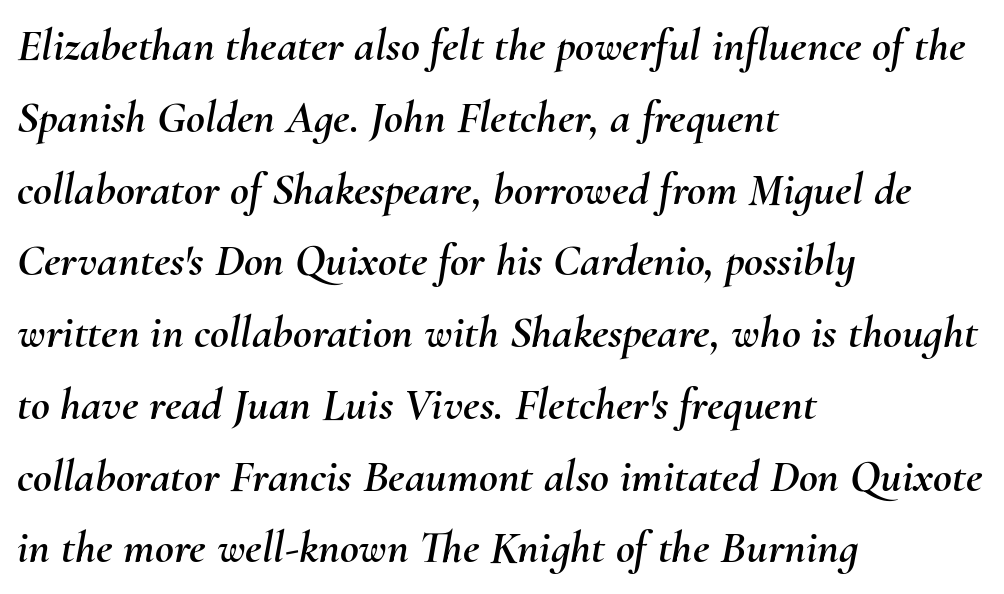
Q: Is the text italic (slanted)? A: Yes, it leans right by about 10 degrees.
Q: Is the text underlined? A: No.
Q: How is the paragraph aligned? A: Left-aligned.
Q: Is the spacing between letters normal or unusually wide? A: Normal.
Q: Is the spacing between lines tight, normal or loose? A: Normal.
Q: Width (condensed, normal, or wide)? A: Normal.
Q: Stroke contrast? A: Medium.
Q: x-height? A: Small.
Q: Monospaced? A: No.
